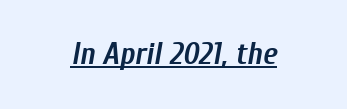
The image shows 31 px semibold, condensed type, italic (leaning right); set centered, normal letter spacing, underlined; low stroke contrast and a medium x-height.
